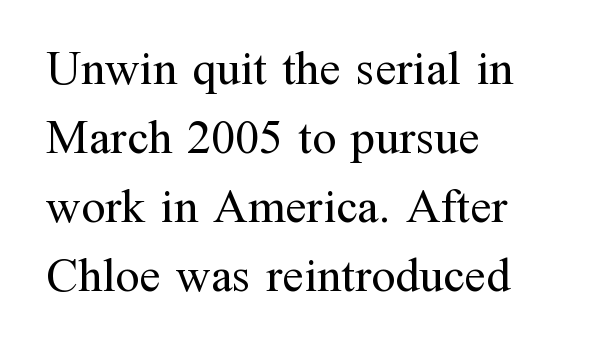
The image shows 48 px regular-weight serif type, upright; set left-aligned, normal line spacing (1.44x), normal letter spacing, not underlined; medium stroke contrast and a medium x-height.
